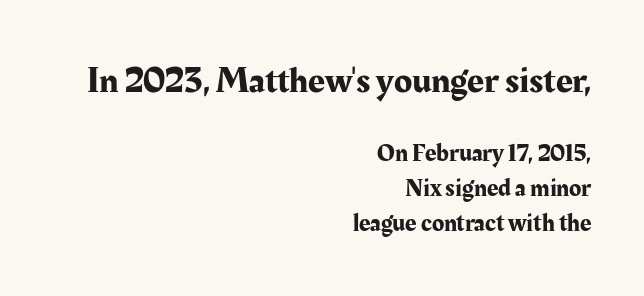
The image shows 37 px serif type, upright; set right-aligned, normal line spacing (1.39x), normal letter spacing, not underlined; the first (top) block is 1.48x larger; medium stroke contrast and a medium x-height.
